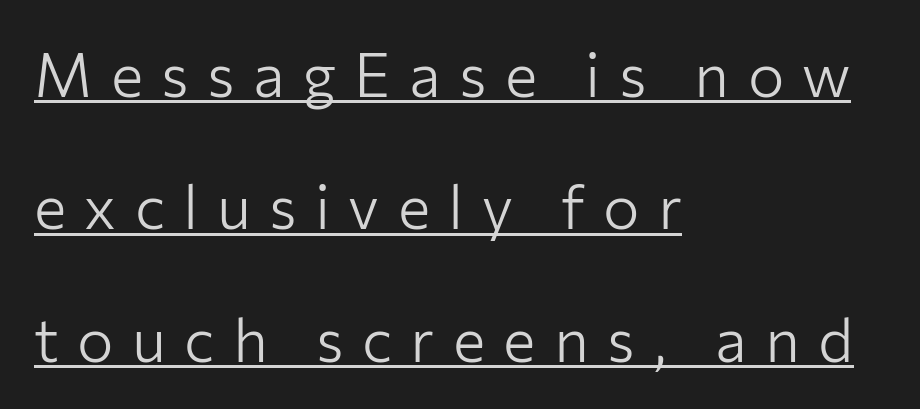
The image shows 61 px light sans-serif type, upright; set left-aligned, loose line spacing (2.17x), unusually wide letter spacing (+0.3 em), underlined; low stroke contrast and a medium x-height.
